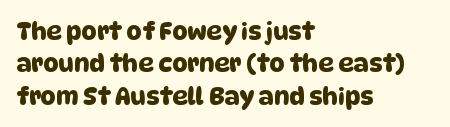
The image shows 24 px text type; set left-aligned, normal line spacing (1.35x), normal letter spacing, not underlined.
